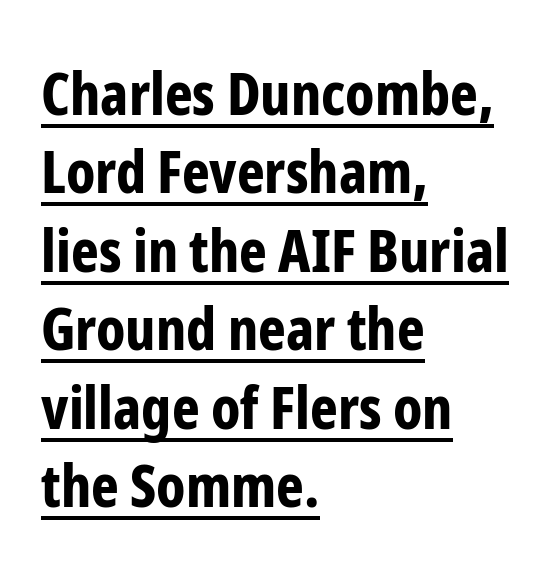
Q: Is the text bold? A: Yes.
Q: Is the text italic (slanted)? A: No, it is upright.
Q: Is the typeface a serif or a sans-serif typeface? A: Sans-serif.
Q: Is the text underlined? A: Yes.
Q: How is the paragraph aligned? A: Left-aligned.
Q: Is the spacing between letters normal or unusually wide? A: Normal.
Q: Is the spacing between lines tight, normal or loose? A: Normal.
Q: Width (condensed, normal, or wide)? A: Condensed.
Q: Stroke contrast? A: Low.
Q: x-height? A: Medium.
Q: Monospaced? A: No.
